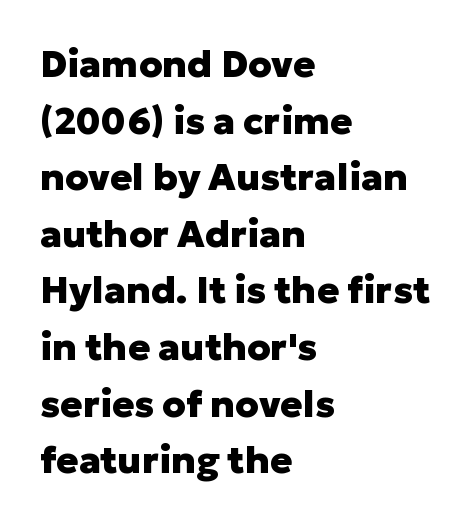
Short and long lines alike share a common starting point at left. The type sits square on the baseline with zero lean. The font is running at its bold setting. A bare baseline throughout the passage. These lines are rendered in a variable-pitch font. The rows are spaced the way most documents space them.
